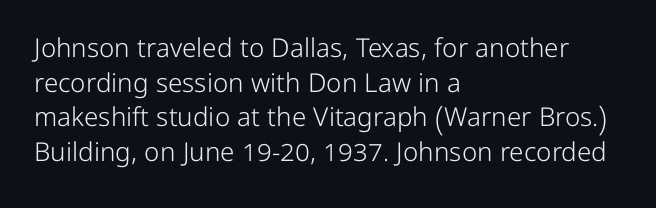
Q: Is the text bold? A: No.
Q: Is the text italic (slanted)? A: No, it is upright.
Q: Is the text underlined? A: No.
Q: How is the paragraph aligned? A: Left-aligned.
Q: Is the spacing between letters normal or unusually wide? A: Normal.
Q: Is the spacing between lines tight, normal or loose? A: Normal.
